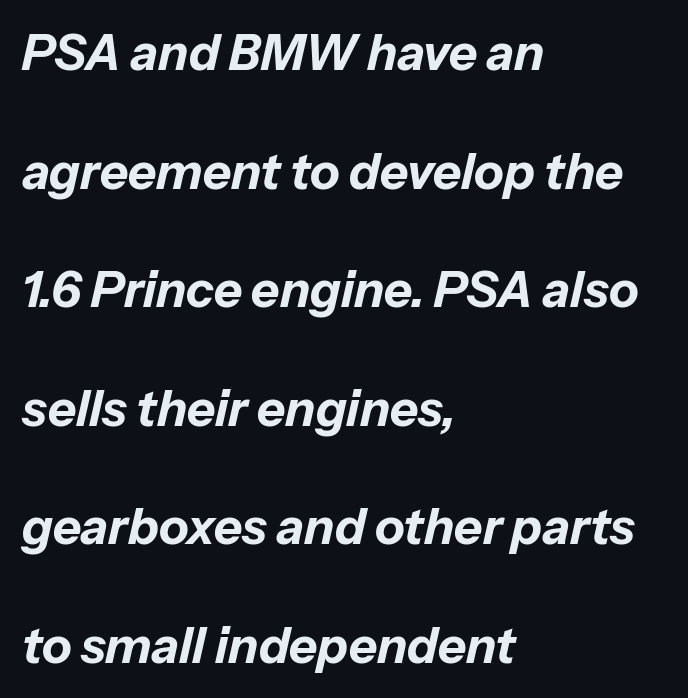
Q: Is the text bold? A: Yes.
Q: Is the text italic (slanted)? A: Yes, it leans right by about 13 degrees.
Q: Is the text underlined? A: No.
Q: How is the paragraph aligned? A: Left-aligned.
Q: Is the spacing between letters normal or unusually wide? A: Normal.
Q: Is the spacing between lines tight, normal or loose? A: Loose.
Q: Width (condensed, normal, or wide)? A: Normal.
Q: Stroke contrast? A: Low.
Q: x-height? A: Medium.
Q: Monospaced? A: No.
